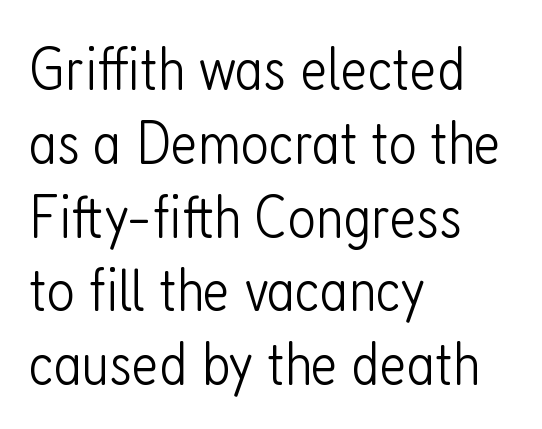
Upright lettering throughout. All the whitespace from short lines collects on the right. Check where the strokes stop: nothing finishes them off — pure sans. Do the characters align in a grid? No, the font is proportional.
